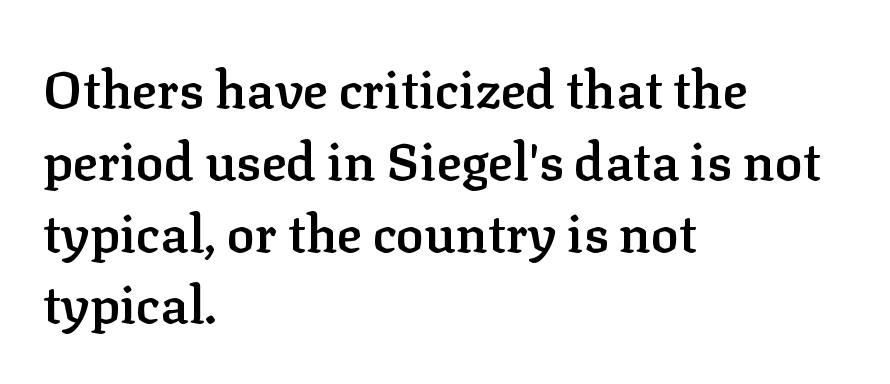
Q: Is the text bold? A: Semi-bold.
Q: Is the text italic (slanted)? A: No, it is upright.
Q: Is the typeface a serif or a sans-serif typeface? A: Serif.
Q: Is the text underlined? A: No.
Q: How is the paragraph aligned? A: Left-aligned.
Q: Is the spacing between letters normal or unusually wide? A: Normal.
Q: Is the spacing between lines tight, normal or loose? A: Normal.
Q: Width (condensed, normal, or wide)? A: Normal.
Q: Stroke contrast? A: Low.
Q: x-height? A: Medium.
Q: Monospaced? A: No.
